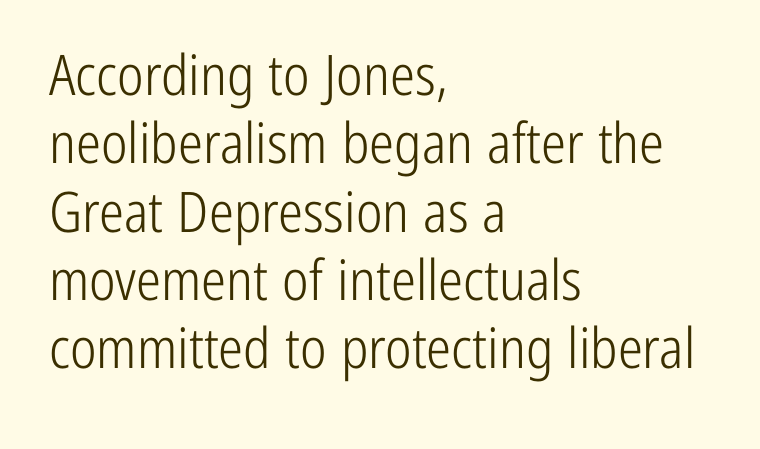
The image shows 56 px light, condensed sans-serif type, upright; set left-aligned, line spacing 1.22x, normal letter spacing, not underlined; low stroke contrast and a medium x-height.
